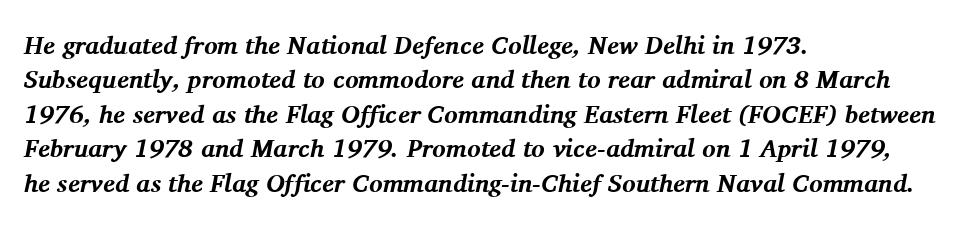
Q: Is the text bold? A: Yes.
Q: Is the text italic (slanted)? A: Yes, it leans right by about 11 degrees.
Q: Is the text underlined? A: No.
Q: How is the paragraph aligned? A: Left-aligned.
Q: Is the spacing between letters normal or unusually wide? A: Normal.
Q: Is the spacing between lines tight, normal or loose? A: Normal.
